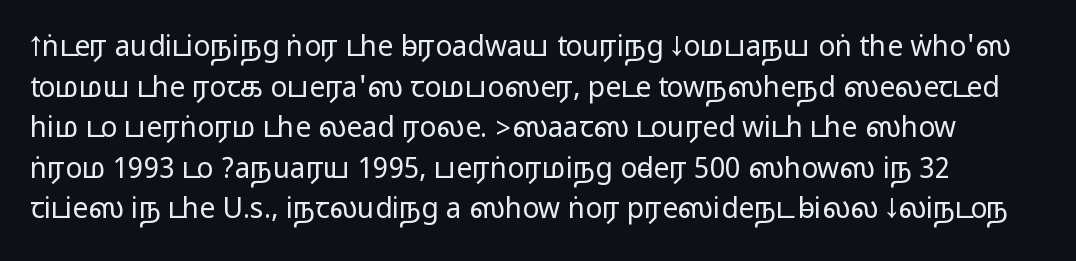
Q: Is the text italic (slanted)? A: No, it is upright.
Q: Is the typeface a serif or a sans-serif typeface? A: Sans-serif.
Q: Is the text underlined? A: No.
Q: Is the spacing between letters normal or unusually wide? A: Normal.
Q: Is the spacing between lines tight, normal or loose? A: Normal.
Q: Width (condensed, normal, or wide)? A: Wide.
Q: Stroke contrast? A: Medium.
Q: Monospaced? A: No.
